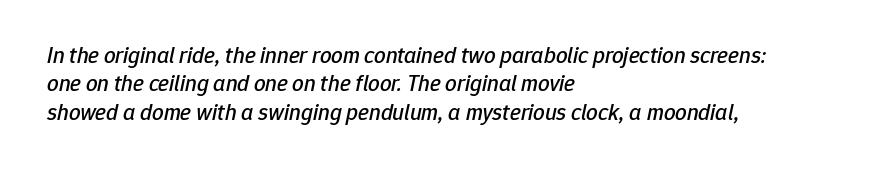
Check the space under the baseline: it is left empty. In terms of letterspacing, this is plain default setting. The axis of the letterforms is tilted away from vertical. Horizontal alignment here is leftward, the default for most running prose.
